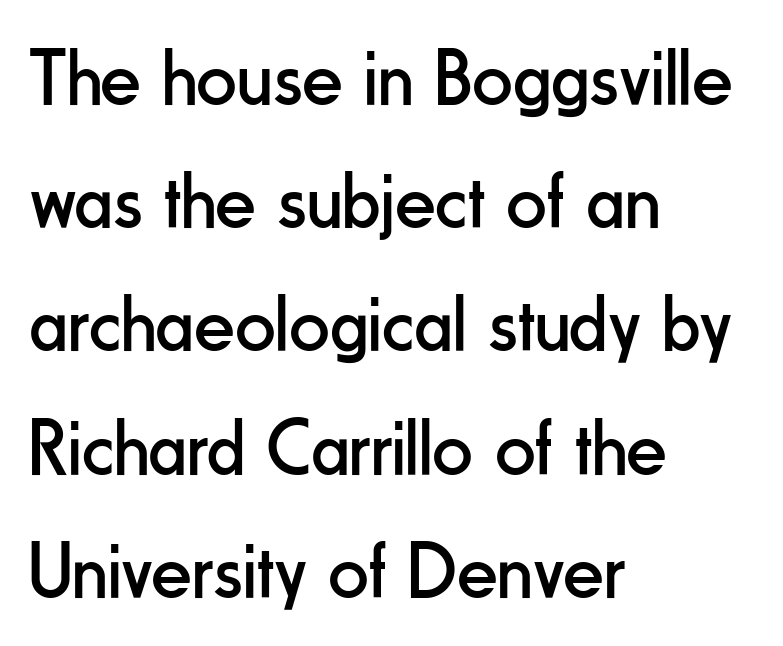
Here the designer chose a conventional face with non-uniform glyph widths. This rendering employs a face without finishing strokes, i.e., a sans-serif. How would I describe the line gaps? Plain and ordinary. Posture: upright roman. Stroke thickness stays within the range of a standard reading face or lighter.
